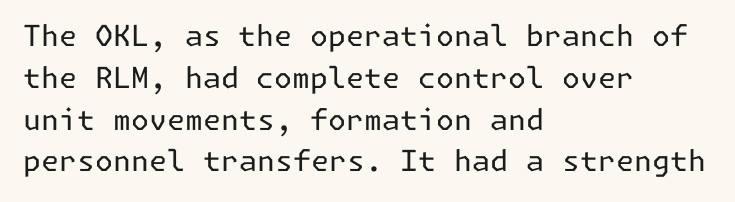
Q: Is the text bold? A: No.
Q: Is the text italic (slanted)? A: No, it is upright.
Q: Is the typeface a serif or a sans-serif typeface? A: Sans-serif.
Q: Is the text underlined? A: No.
Q: How is the paragraph aligned? A: Left-aligned.
Q: Is the spacing between letters normal or unusually wide? A: Normal.
Q: Is the spacing between lines tight, normal or loose? A: Normal.
Q: Width (condensed, normal, or wide)? A: Normal.
Q: Stroke contrast? A: Low.
Q: x-height? A: Medium.
